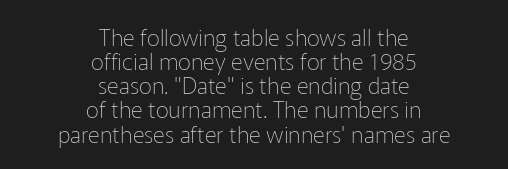
The image shows 23 px text type, upright; set centered, tight line spacing (1.05x), normal letter spacing, not underlined.
